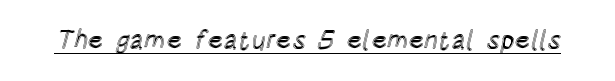
Is the letter spacing exaggerated? No — it looks like the ordinary default. These characters rest on top of a visible drawn line.
